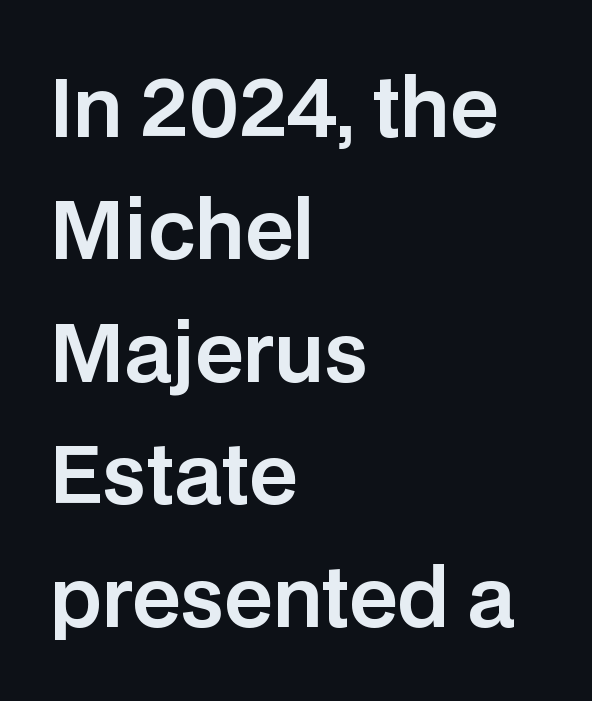
The image shows 79 px sans-serif type, upright; set left-aligned, normal line spacing (1.55x), normal letter spacing, not underlined; low stroke contrast and a large x-height.
